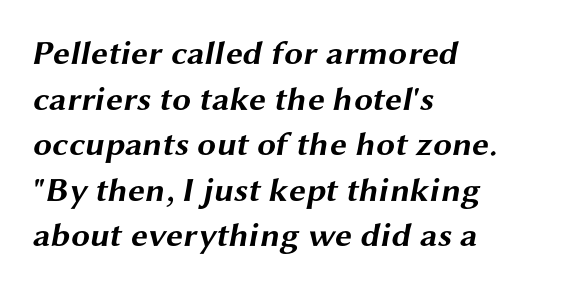
Typographic density is high because the face is bold. Default kerning and tracking; the words read as compact shapes. The letters advance in unequal steps, a hallmark of proportional type. This rendering uses left alignment, leaving the right contour irregular.
